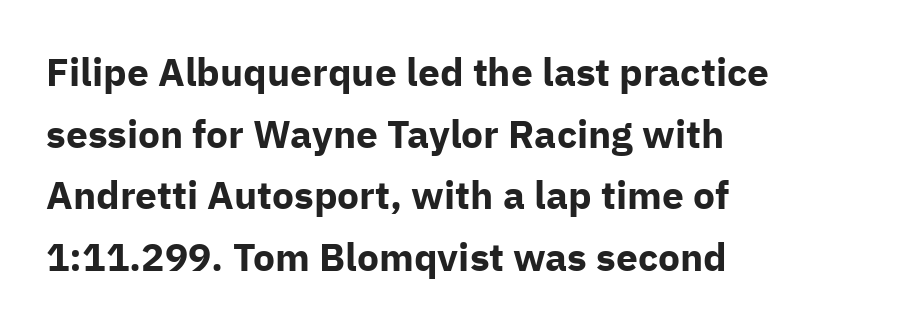
{"serif": "no", "italic": "no", "bold": "yes", "weight": "bold", "width": "normal", "stroke_contrast": "low", "x_height": "medium", "monospaced": "no", "underline": "no", "align": "left", "line_spacing": "normal", "line_spacing_ratio": 1.58, "letter_spacing": "normal", "letter_spacing_em": 0.0, "glyph_px": 39}
